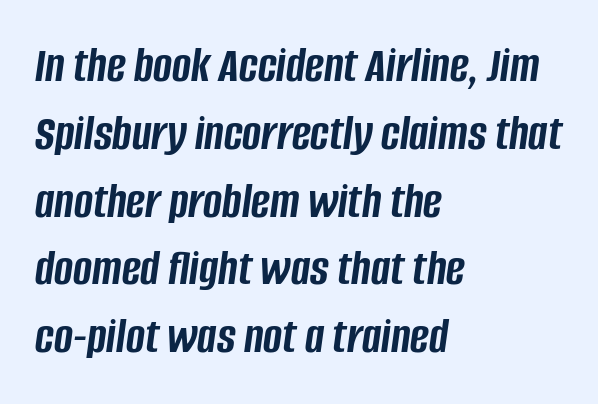
The image shows 51 px semibold, condensed type, italic (leaning right); set left-aligned, normal line spacing (1.33x), normal letter spacing, not underlined; low stroke contrast and a large x-height.
